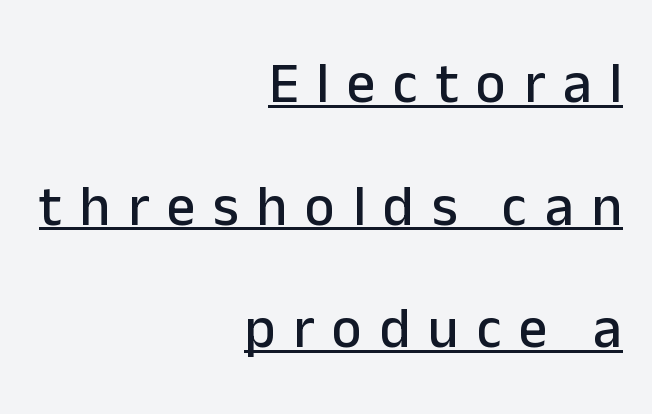
The image shows 57 px sans-serif type, upright; set right-aligned, loose line spacing (2.15x), unusually wide letter spacing (+0.31 em), underlined; low stroke contrast and a medium x-height.
